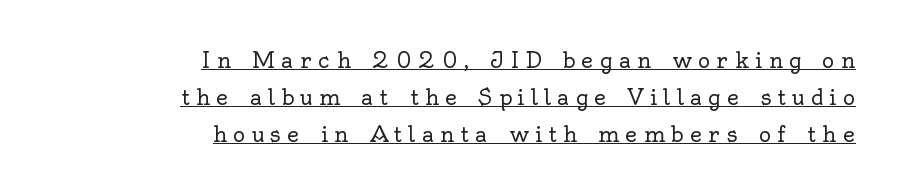
Q: Is the text bold? A: No.
Q: Is the text italic (slanted)? A: No, it is upright.
Q: Is the text underlined? A: Yes.
Q: How is the paragraph aligned? A: Right-aligned.
Q: Is the spacing between letters normal or unusually wide? A: Unusually wide.
